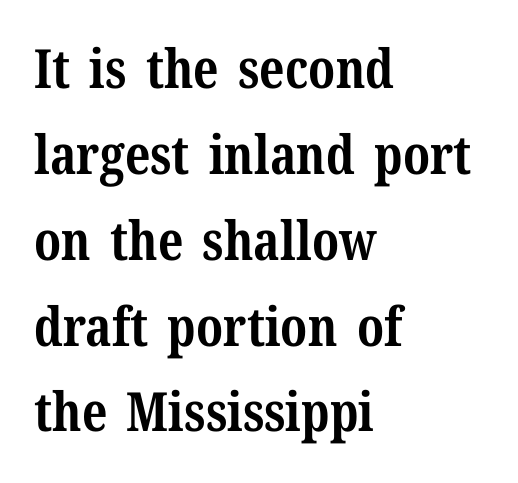
Q: Is the text bold? A: Yes.
Q: Is the text italic (slanted)? A: No, it is upright.
Q: Is the typeface a serif or a sans-serif typeface? A: Serif.
Q: Is the text underlined? A: No.
Q: How is the paragraph aligned? A: Left-aligned.
Q: Is the spacing between letters normal or unusually wide? A: Normal.
Q: Is the spacing between lines tight, normal or loose? A: Normal.
Q: Width (condensed, normal, or wide)? A: Normal.
Q: Stroke contrast? A: Medium.
Q: x-height? A: Medium.
Q: Monospaced? A: No.
